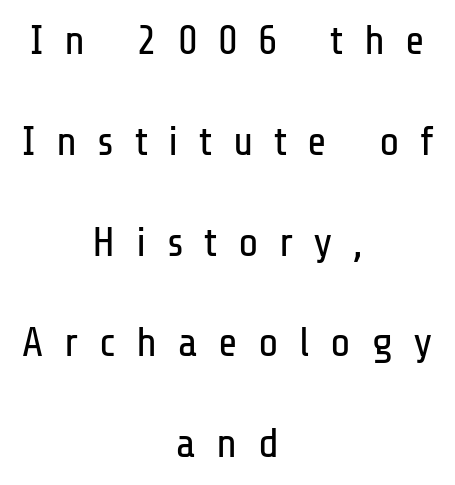
{"serif": "no", "italic": "no", "bold": "no", "weight": "regular", "width": "condensed", "stroke_contrast": "low", "x_height": "medium", "monospaced": "no", "underline": "no", "align": "center", "line_spacing": "loose", "line_spacing_ratio": 2.4, "letter_spacing": "wide", "letter_spacing_em": 0.49, "glyph_px": 42}
